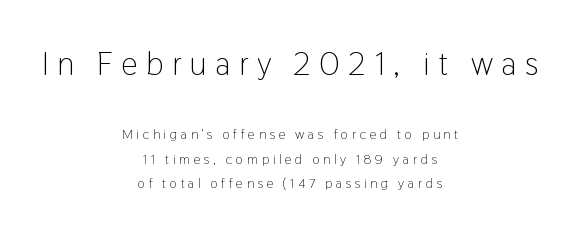
The image shows 33 px light, condensed sans-serif type, upright; set centered, line spacing 1.73x, unusually wide letter spacing (+0.25 em), not underlined; the first (top) block is 2.36x larger; low stroke contrast and a medium x-height.
